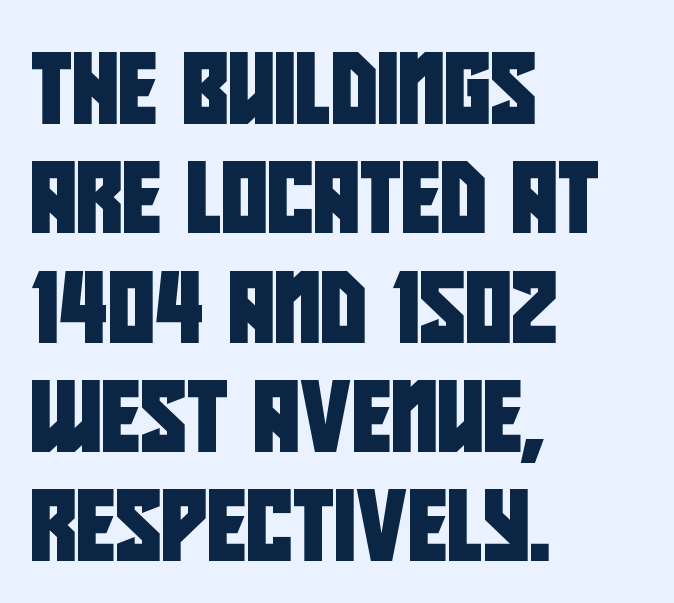
Q: Is the typeface a serif or a sans-serif typeface? A: Sans-serif.
Q: Is the text underlined? A: No.
Q: How is the paragraph aligned? A: Left-aligned.
Q: Is the spacing between letters normal or unusually wide? A: Normal.
Q: Is the spacing between lines tight, normal or loose? A: Normal.
Q: Width (condensed, normal, or wide)? A: Condensed.
Q: Stroke contrast? A: Low.
Q: x-height? A: Large.
Q: Monospaced? A: No.
